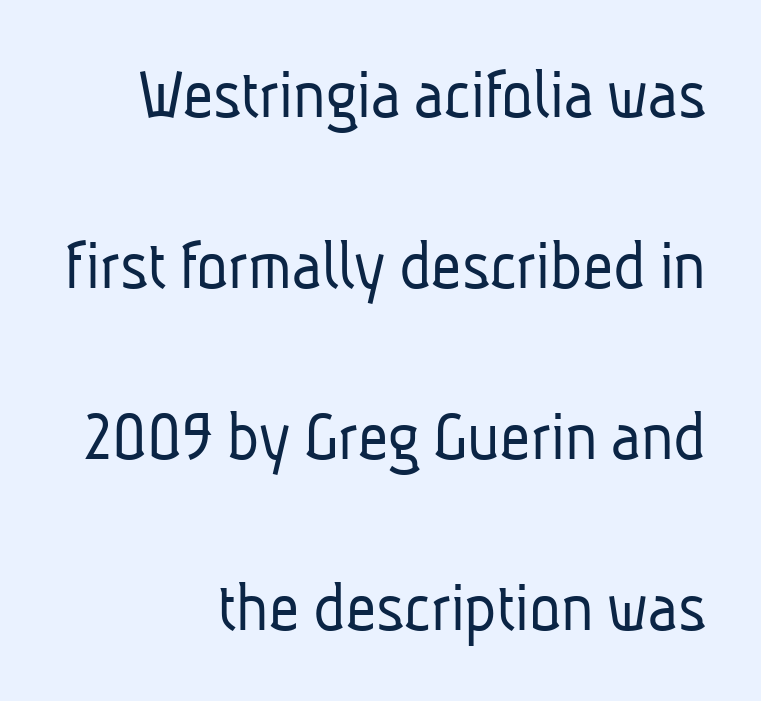
Q: Is the text bold? A: No.
Q: Is the typeface a serif or a sans-serif typeface? A: Sans-serif.
Q: Is the text underlined? A: No.
Q: How is the paragraph aligned? A: Right-aligned.
Q: Is the spacing between letters normal or unusually wide? A: Normal.
Q: Is the spacing between lines tight, normal or loose? A: Loose.
Q: Width (condensed, normal, or wide)? A: Condensed.
Q: Stroke contrast? A: Low.
Q: x-height? A: Medium.
Q: Monospaced? A: No.
